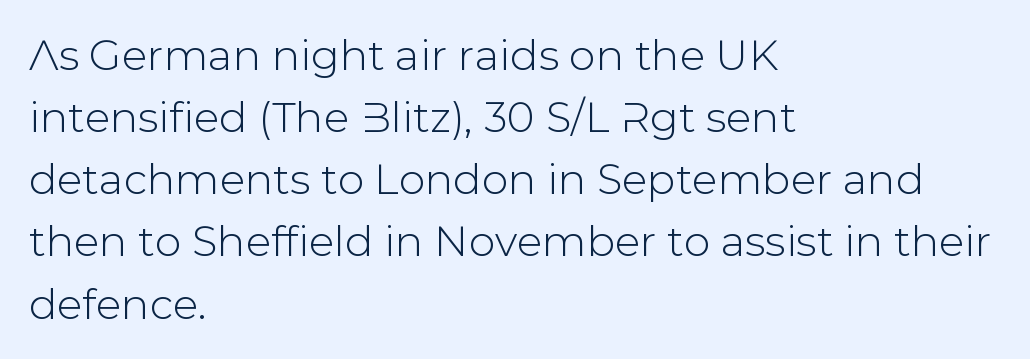
{"serif": "no", "italic": "no", "width": "normal", "stroke_contrast": "low", "x_height": "medium", "monospaced": "no", "underline": "no", "align": "left", "line_spacing": "normal", "line_spacing_ratio": 1.48, "letter_spacing": "normal", "letter_spacing_em": 0.0, "glyph_px": 42}
